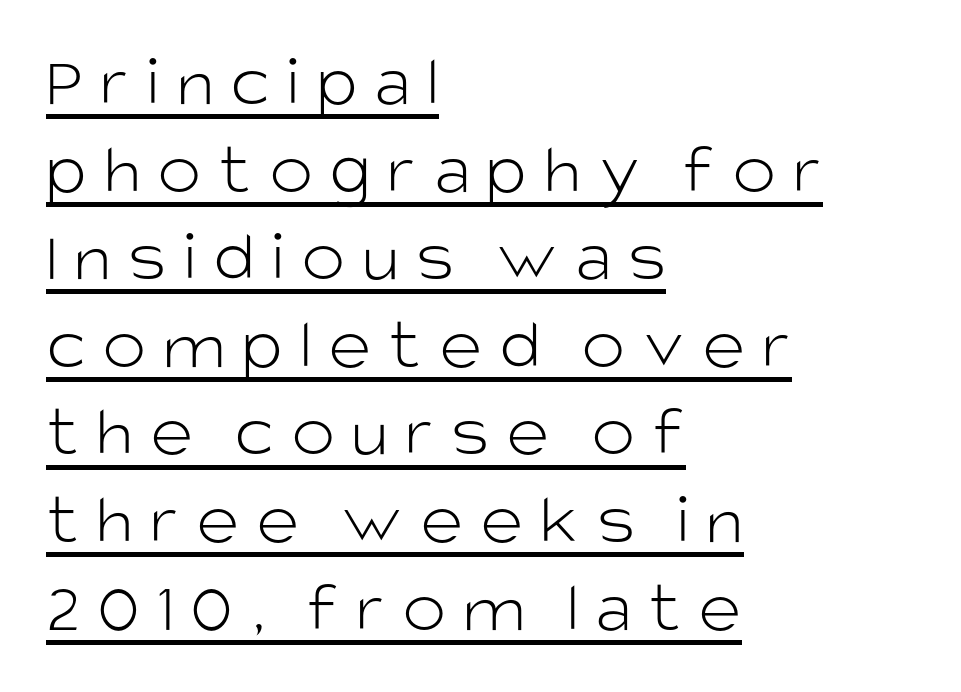
The image shows 73 px light sans-serif type, upright; set left-aligned, line spacing 1.2x, unusually wide letter spacing (+0.23 em), underlined; low stroke contrast and a large x-height.
